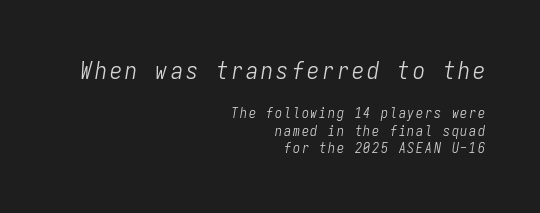
{"italic": "yes", "lean": "right", "slant_degrees": 9, "bold": "no", "underline": "no", "align": "right", "line_spacing": "normal", "line_spacing_ratio": 1.25, "larger_block": "first", "size_ratio": 1.71, "glyph_px": 24}
